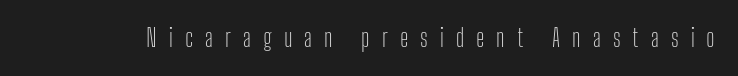
The image shows 24 px text type, upright; set unusually wide letter spacing (+0.5 em), not underlined.
